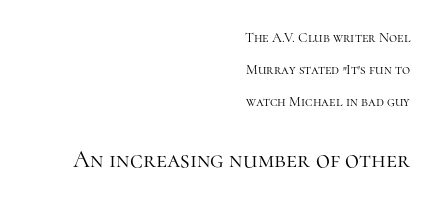
Q: Is the text bold? A: No.
Q: Is the text italic (slanted)? A: No, it is upright.
Q: Is the text underlined? A: No.
Q: How is the paragraph aligned? A: Right-aligned.
Q: Is the spacing between letters normal or unusually wide? A: Normal.
Q: Is the spacing between lines tight, normal or loose? A: Loose.
Q: Which block of text is set in a larger size, the first (top) or the second (bottom)? A: The second (bottom) one.
